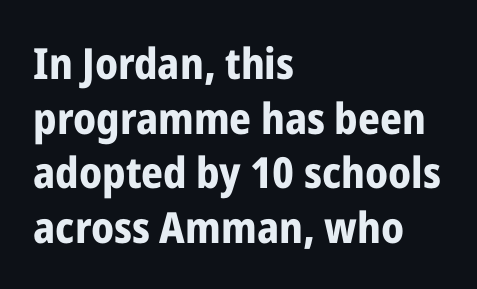
The face used here is a sans, in the tradition of grotesques and geometrics. Varying glyph widths throughout — classic text-font behaviour. Quick note: not italic, upright. The characters look thick and weighty, a clear bold.
